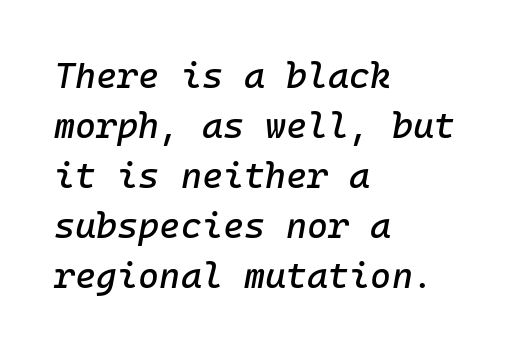
Q: Is the text italic (slanted)? A: Yes, it leans right by about 10 degrees.
Q: Is the text underlined? A: No.
Q: How is the paragraph aligned? A: Left-aligned.
Q: Is the spacing between letters normal or unusually wide? A: Normal.
Q: Is the spacing between lines tight, normal or loose? A: Normal.
Q: Width (condensed, normal, or wide)? A: Normal.
Q: Stroke contrast? A: Low.
Q: x-height? A: Medium.
